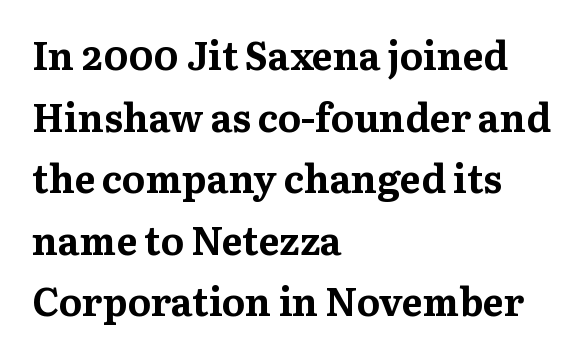
{"serif": "yes", "italic": "no", "bold": "yes", "weight": "bold", "width": "normal", "stroke_contrast": "medium", "x_height": "medium", "monospaced": "no", "underline": "no", "align": "left", "line_spacing": "normal", "line_spacing_ratio": 1.58, "letter_spacing": "normal", "letter_spacing_em": 0.0, "glyph_px": 39}
